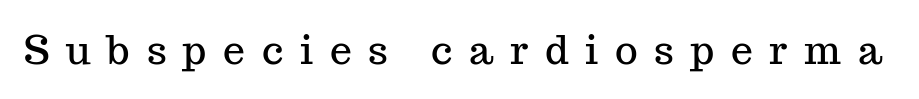
The image shows 39 px serif type, upright; set unusually wide letter spacing (+0.43 em), not underlined; medium stroke contrast and a medium x-height.
